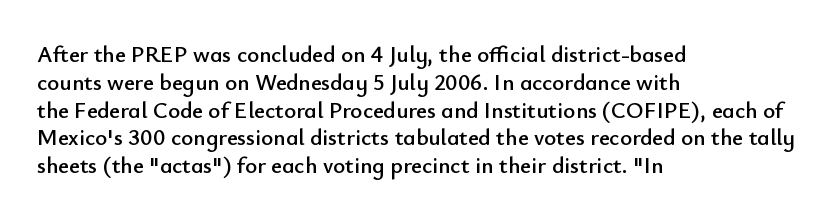
Here the glyphs are tracked normally, forming tight word shapes. The specimen omits any rule beneath the text block's lines. Vertical strokes here are truly vertical. The lines in this sample share a left origin and differ only in where they stop.
